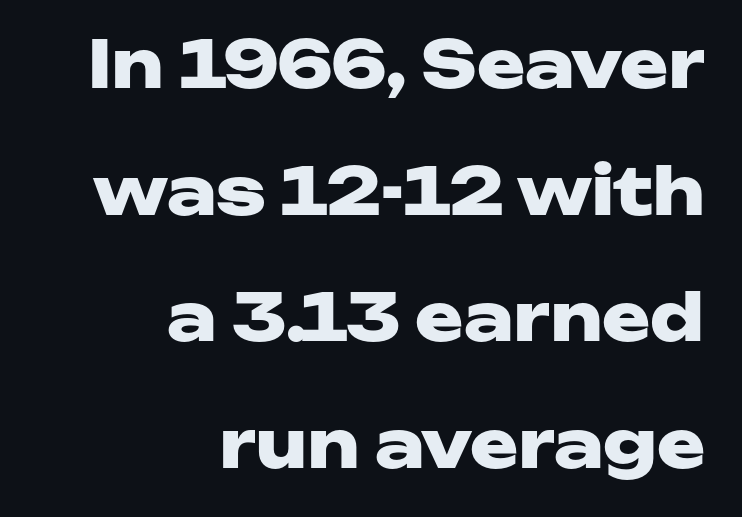
Italic: no, the glyphs are upright roman. The passage shown is not underscored anywhere. Each glyph is drawn with heavy, bold strokes. Layout note: lines flush right. Varying glyph widths throughout — classic text-font behaviour. Each letter's strokes conclude bluntly, with no projecting serifs.
